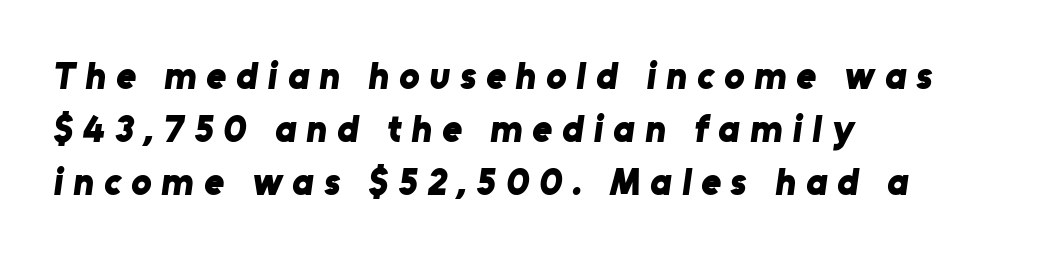
Just letters on the line, the space beneath them empty. A dark, heavy texture on the line: the type is bold. The text was rendered using a sans face with plain stroke endings. The letters advance in unequal steps, a hallmark of proportional type.
